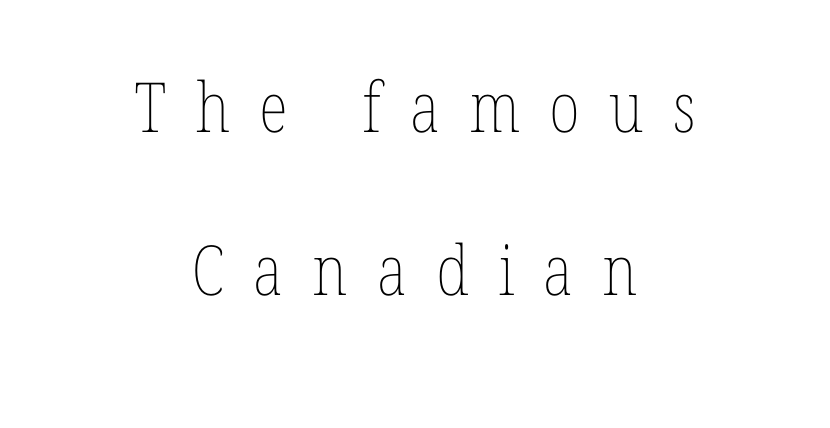
Looks like regular typesetting: each glyph gets only the width it needs. These lines have a slow, spaced-out rhythm from letter to letter. Which margin do the lines hug? Neither — every line sits in the middle. In terms of posture, this sample is upright. No word sits above an underline. This block would shrink considerably if given ordinary leading; it's expanded now.
